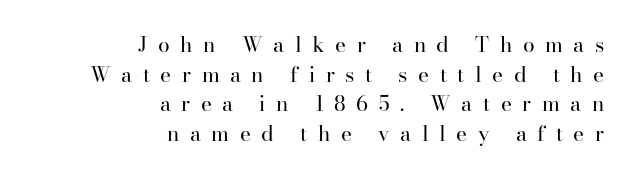
{"italic": "no", "bold": "no", "underline": "no", "align": "right", "line_spacing": "normal", "line_spacing_ratio": 1.41, "letter_spacing": "wide", "letter_spacing_em": 0.5, "glyph_px": 21}
